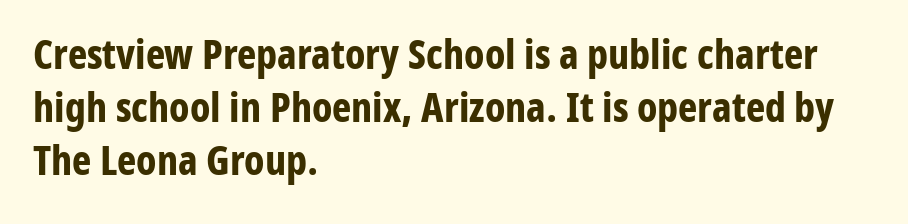
The designer left line spacing at the default. Nope, no serifs anywhere on these letters. You could not count columns in this text — the font is proportionally spaced. The glyphs are unaccompanied by any horizontal stroke below them. These lines were composed using upright roman letters. The sample has been set heavy, in full bold.
